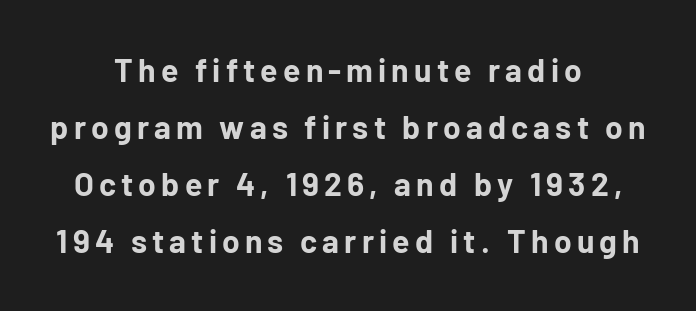
The image shows 32 px bold sans-serif type, upright; set centered, line spacing 1.78x, not underlined; low stroke contrast and a medium x-height.
